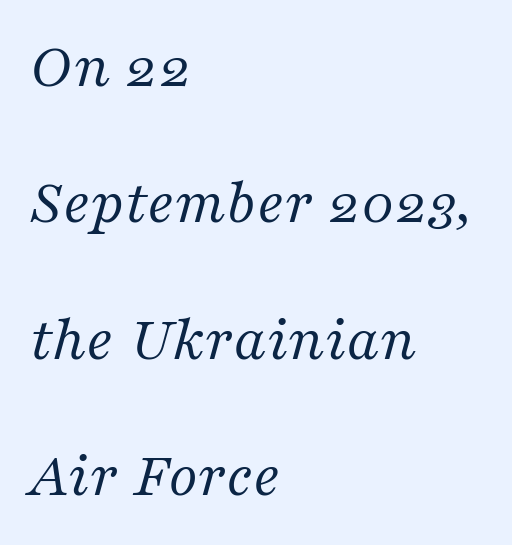
{"serif": "yes", "italic": "yes", "lean": "right", "slant_degrees": 16, "bold": "no", "weight": "regular", "width": "normal", "stroke_contrast": "medium", "x_height": "medium", "monospaced": "no", "underline": "no", "align": "left", "line_spacing": "loose", "line_spacing_ratio": 2.13, "letter_spacing": "normal", "letter_spacing_em": 0.0, "glyph_px": 64}
